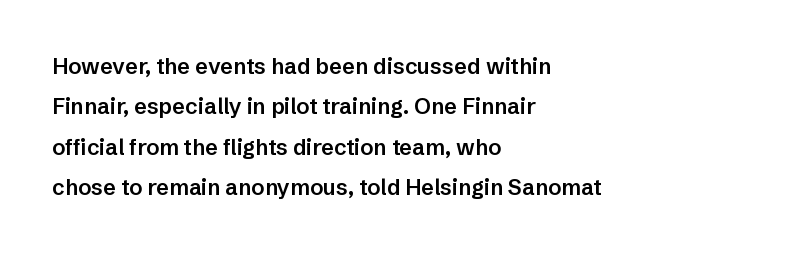
{"italic": "no", "bold": "semi", "underline": "no", "align": "left", "line_spacing_ratio": 1.83, "letter_spacing": "normal", "letter_spacing_em": 0.0, "glyph_px": 22}
